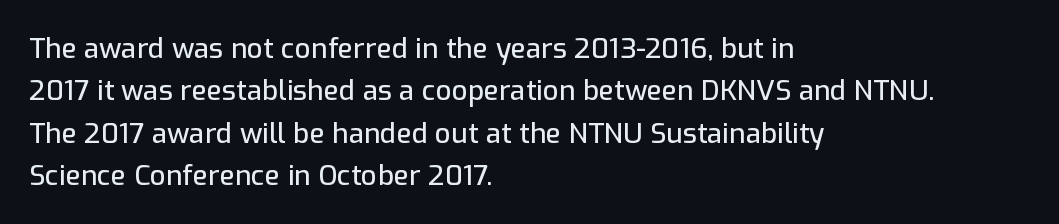
{"serif": "no", "italic": "no", "width": "normal", "stroke_contrast": "low", "x_height": "medium", "monospaced": "no", "underline": "no", "align": "left", "line_spacing": "normal", "line_spacing_ratio": 1.51, "letter_spacing": "normal", "letter_spacing_em": 0.0, "glyph_px": 28}
